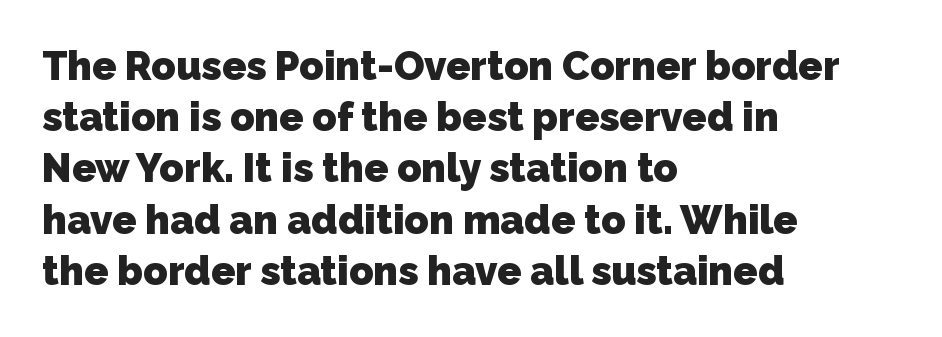
Check under the words: just untouched page. The letters advance in unequal steps, a hallmark of proportional type. Line beginnings align vertically; line endings do not. Pretty heavy lettering here — definitely bold. Horizontal bands of white between lines are of average thickness. The type is set solid horizontally, with unmodified tracking.
